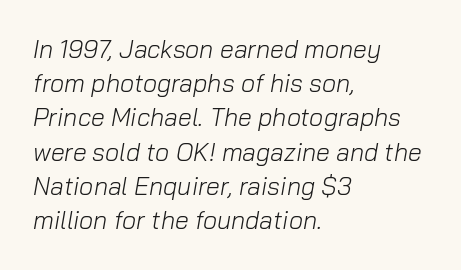
{"italic": "yes", "lean": "right", "slant_degrees": 10, "bold": "no", "underline": "no", "align": "left", "line_spacing": "normal", "line_spacing_ratio": 1.37, "letter_spacing": "normal", "letter_spacing_em": 0.0, "glyph_px": 25}
